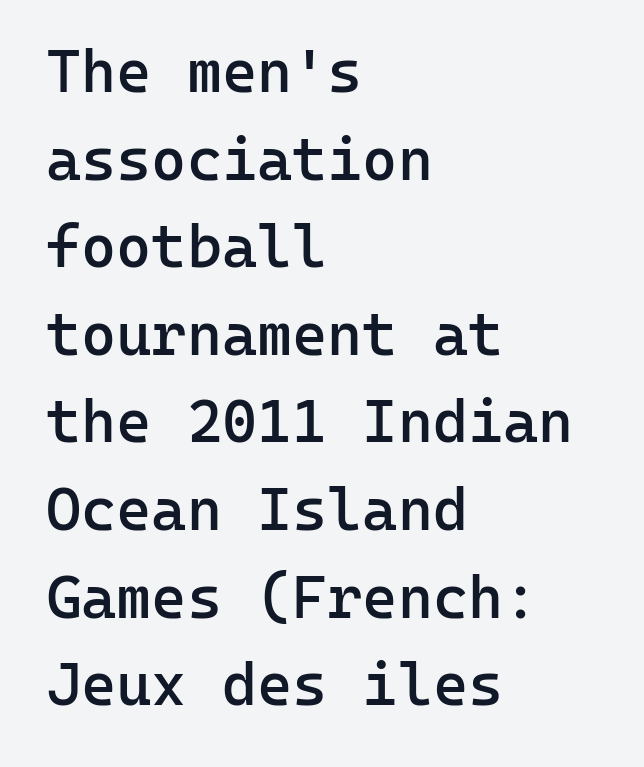
Q: Is the text bold? A: Semi-bold.
Q: Is the text italic (slanted)? A: No, it is upright.
Q: Is the typeface a serif or a sans-serif typeface? A: Sans-serif.
Q: Is the text underlined? A: No.
Q: How is the paragraph aligned? A: Left-aligned.
Q: Is the spacing between letters normal or unusually wide? A: Normal.
Q: Is the spacing between lines tight, normal or loose? A: Normal.
Q: Width (condensed, normal, or wide)? A: Normal.
Q: Stroke contrast? A: Low.
Q: x-height? A: Medium.
Q: Monospaced? A: Yes.
